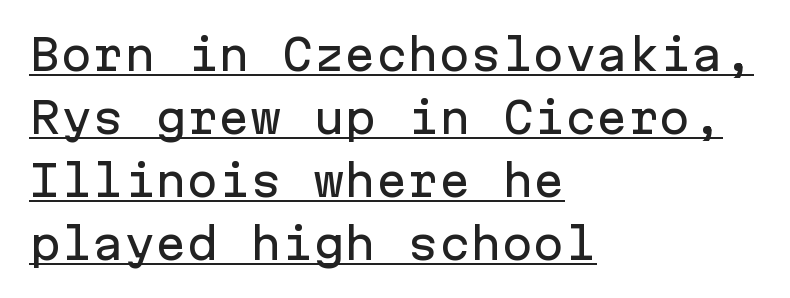
Q: Is the text italic (slanted)? A: No, it is upright.
Q: Is the typeface a serif or a sans-serif typeface? A: Sans-serif.
Q: Is the text underlined? A: Yes.
Q: How is the paragraph aligned? A: Left-aligned.
Q: Is the spacing between letters normal or unusually wide? A: Normal.
Q: Is the spacing between lines tight, normal or loose? A: Normal.
Q: Width (condensed, normal, or wide)? A: Normal.
Q: Stroke contrast? A: Low.
Q: x-height? A: Medium.
Q: Monospaced? A: Yes.
